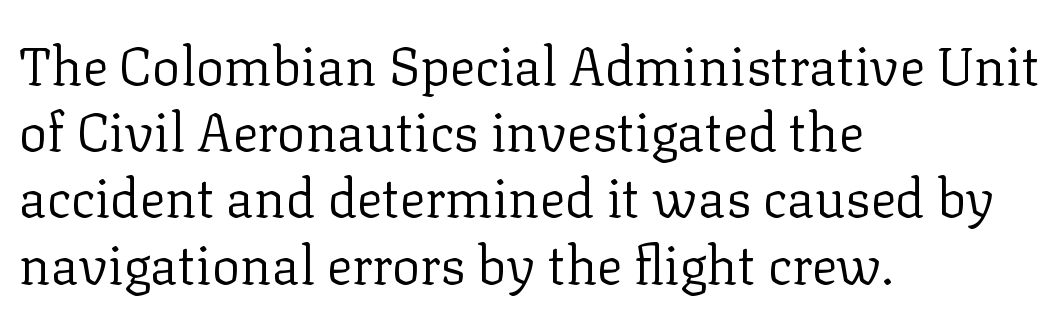
Q: Is the text bold? A: No.
Q: Is the text italic (slanted)? A: No, it is upright.
Q: Is the typeface a serif or a sans-serif typeface? A: Serif.
Q: Is the text underlined? A: No.
Q: How is the paragraph aligned? A: Left-aligned.
Q: Is the spacing between letters normal or unusually wide? A: Normal.
Q: Is the spacing between lines tight, normal or loose? A: Normal.
Q: Width (condensed, normal, or wide)? A: Normal.
Q: Stroke contrast? A: Low.
Q: x-height? A: Medium.
Q: Monospaced? A: No.
